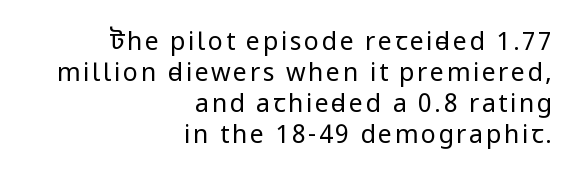
A quiet, ordinary-to-light weight characterises the typeface. You can tell it's not italic because the verticals are truly vertical. Line ends are locked; line starts wander. The strip under each line holds only bare page.
